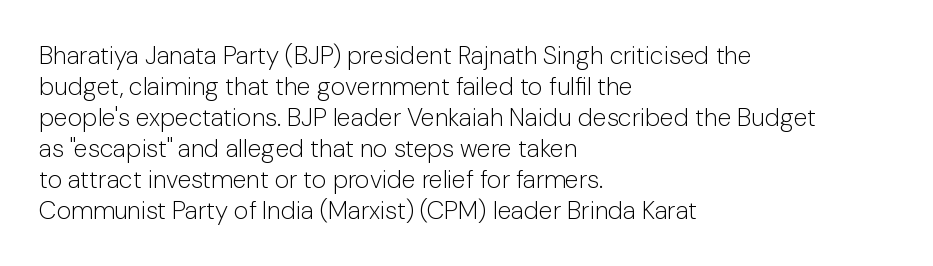
{"italic": "no", "bold": "no", "underline": "no", "align": "left", "line_spacing_ratio": 1.24, "letter_spacing": "normal", "letter_spacing_em": 0.0, "glyph_px": 25}
